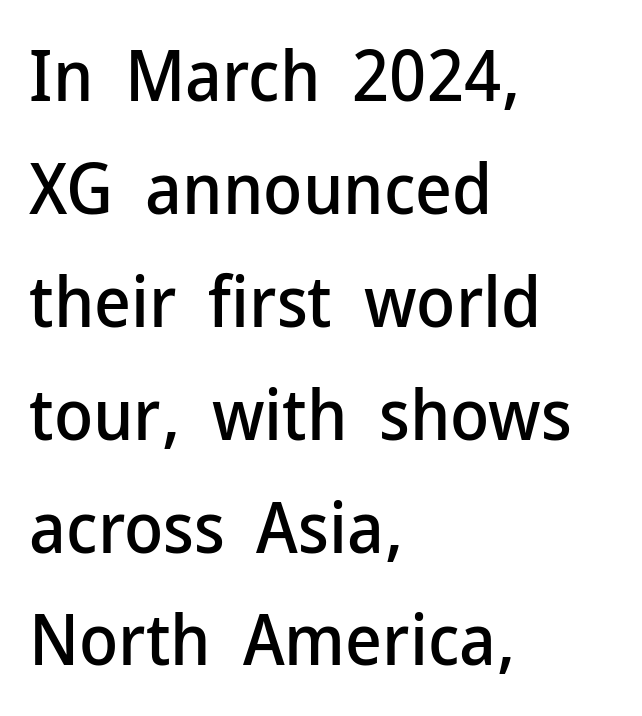
{"serif": "no", "italic": "no", "width": "normal", "stroke_contrast": "low", "x_height": "medium", "monospaced": "no", "underline": "no", "align": "left", "line_spacing": "normal", "line_spacing_ratio": 1.59, "letter_spacing": "normal", "letter_spacing_em": 0.0, "glyph_px": 71}
